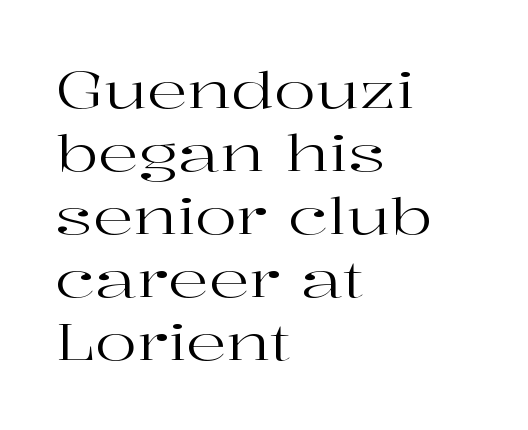
{"serif": "yes", "italic": "no", "bold": "no", "weight": "regular", "width": "wide", "stroke_contrast": "high", "x_height": "medium", "monospaced": "no", "underline": "no", "align": "left", "line_spacing": "normal", "line_spacing_ratio": 1.26, "letter_spacing": "normal", "letter_spacing_em": 0.0, "glyph_px": 50}
